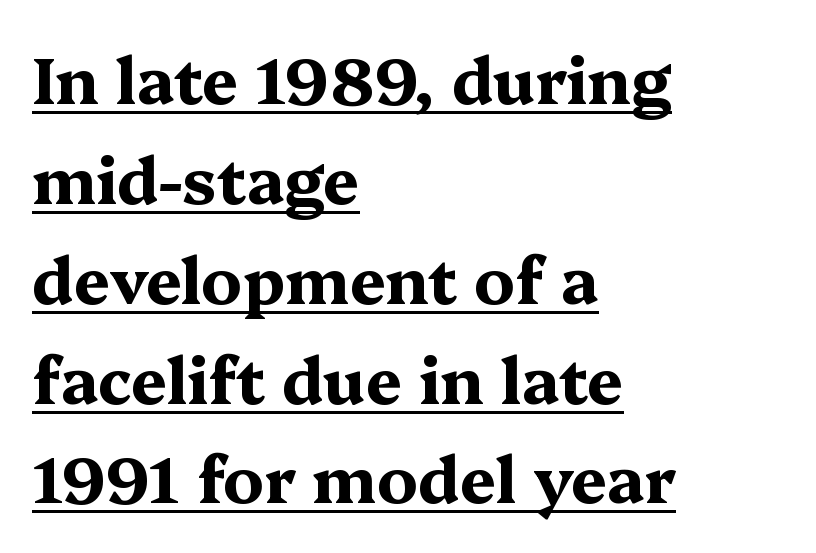
{"serif": "yes", "italic": "no", "bold": "yes", "weight": "bold", "width": "wide", "stroke_contrast": "medium", "x_height": "medium", "monospaced": "no", "underline": "yes", "align": "left", "line_spacing": "normal", "line_spacing_ratio": 1.56, "letter_spacing": "normal", "letter_spacing_em": 0.0, "glyph_px": 64}
